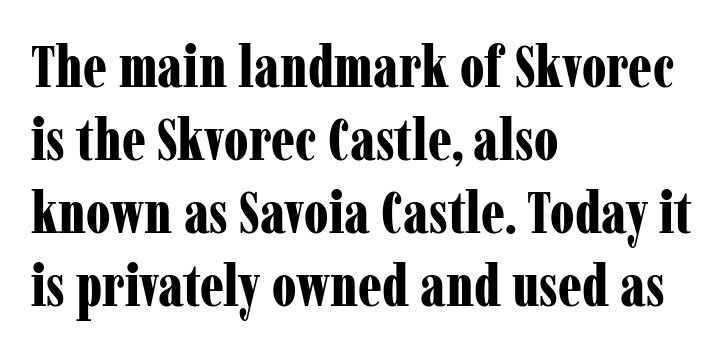
{"serif": "yes", "italic": "no", "bold": "yes", "weight": "bold", "width": "condensed", "stroke_contrast": "low", "x_height": "medium", "monospaced": "no", "underline": "no", "align": "left", "line_spacing": "normal", "line_spacing_ratio": 1.26, "letter_spacing": "normal", "letter_spacing_em": 0.0, "glyph_px": 58}
